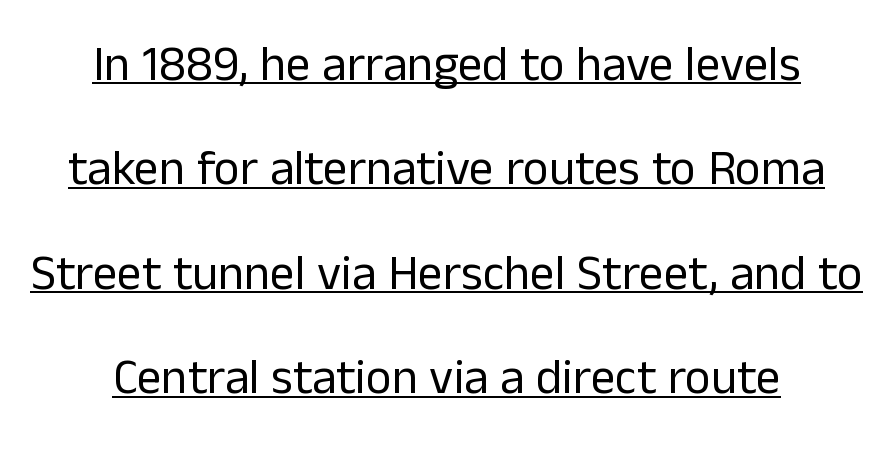
Q: Is the text bold? A: No.
Q: Is the text italic (slanted)? A: No, it is upright.
Q: Is the typeface a serif or a sans-serif typeface? A: Sans-serif.
Q: Is the text underlined? A: Yes.
Q: How is the paragraph aligned? A: Centered.
Q: Is the spacing between letters normal or unusually wide? A: Normal.
Q: Is the spacing between lines tight, normal or loose? A: Loose.
Q: Width (condensed, normal, or wide)? A: Normal.
Q: Stroke contrast? A: Low.
Q: x-height? A: Medium.
Q: Monospaced? A: No.
